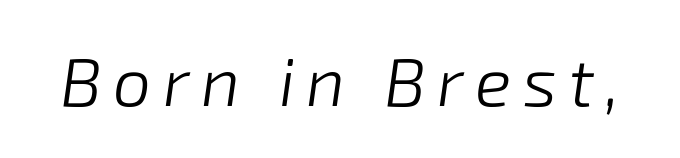
These lines are rendered in a variable-pitch font. Descenders are the only things crossing below the line. Slant detected: the letters are inclined. The letters look calm and open, with moderate or lighter stems.
